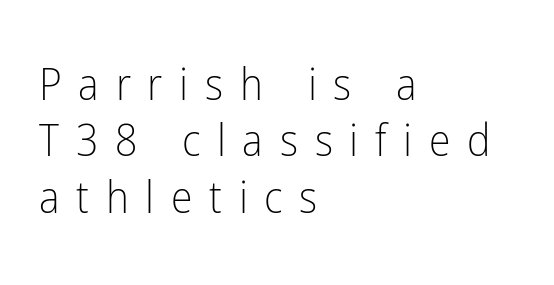
{"serif": "no", "italic": "no", "bold": "no", "weight": "light", "width": "condensed", "stroke_contrast": "low", "x_height": "medium", "monospaced": "no", "underline": "no", "align": "left", "line_spacing": "normal", "line_spacing_ratio": 1.28, "letter_spacing": "wide", "letter_spacing_em": 0.38, "glyph_px": 44}
